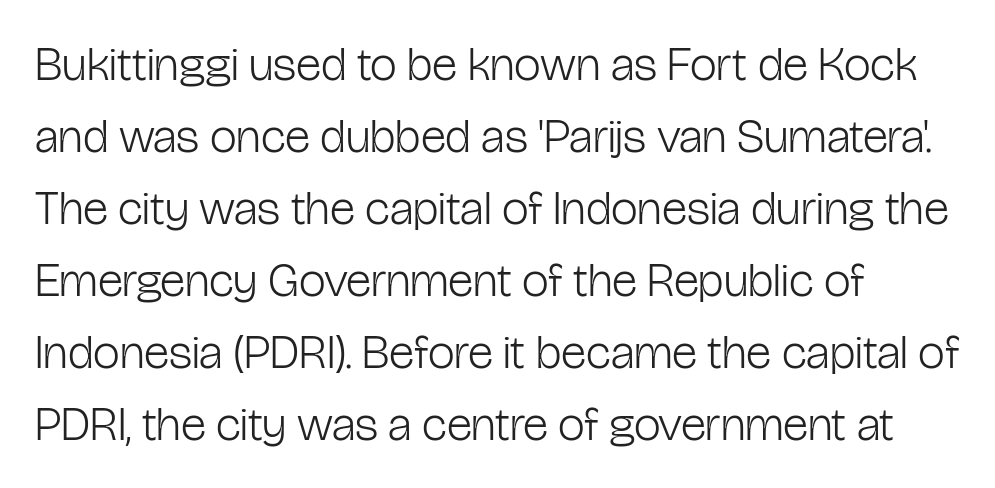
Default kerning and tracking; the words read as compact shapes. A typesetter would call this proportional, since set widths differ per character. It's the straight-up-and-down kind of type. The line-height multiplier appears to be the usual default. Weight: not bold — regular or lighter. Clear beneath every line of the passage.
